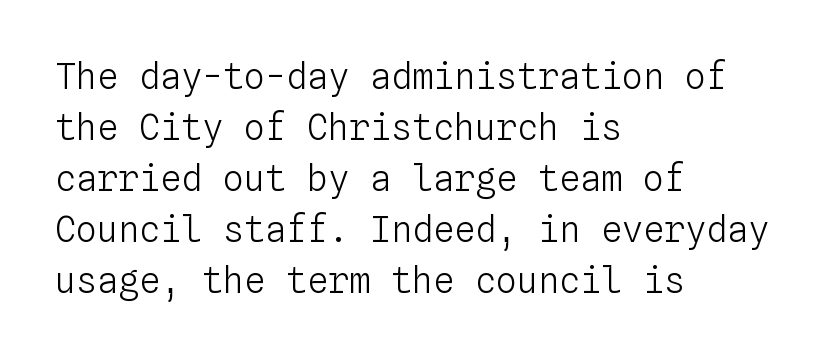
Q: Is the text bold? A: No.
Q: Is the text italic (slanted)? A: No, it is upright.
Q: Is the text underlined? A: No.
Q: How is the paragraph aligned? A: Left-aligned.
Q: Is the spacing between letters normal or unusually wide? A: Normal.
Q: Is the spacing between lines tight, normal or loose? A: Normal.
Q: Width (condensed, normal, or wide)? A: Normal.
Q: Stroke contrast? A: Low.
Q: x-height? A: Medium.
Q: Monospaced? A: Yes.
